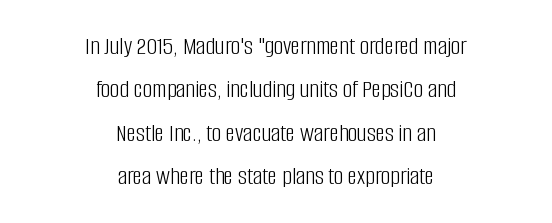
{"italic": "no", "bold": "no", "underline": "no", "align": "center", "line_spacing": "normal", "line_spacing_ratio": 1.67, "letter_spacing": "normal", "letter_spacing_em": 0.0, "glyph_px": 26}
